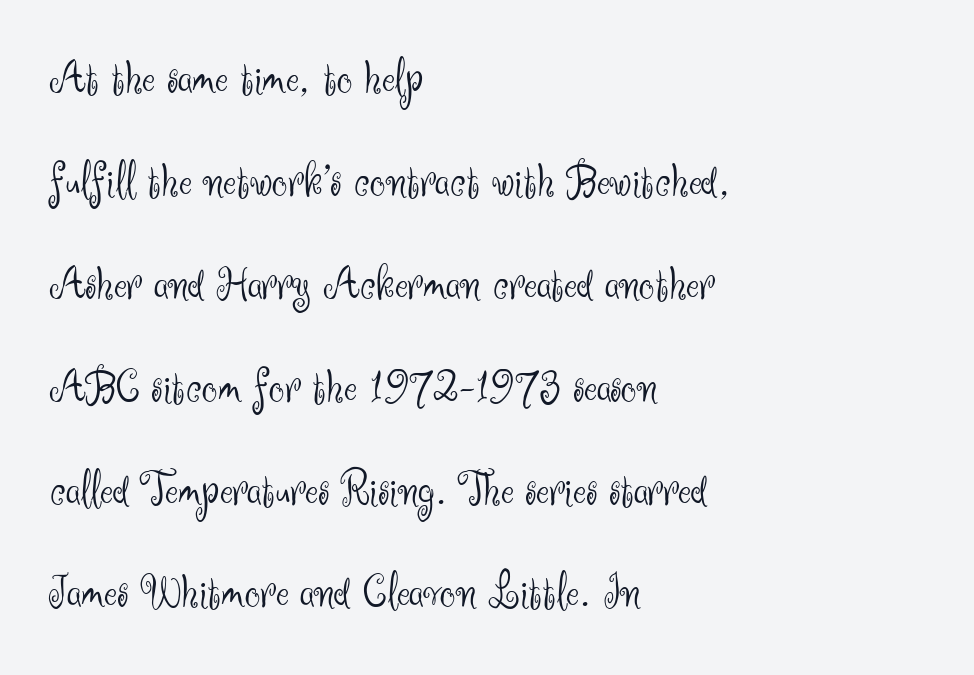
The image shows 49 px light sans-serif type, upright; set left-aligned, loose line spacing (2.1x), normal letter spacing, not underlined; medium stroke contrast and a small x-height.
